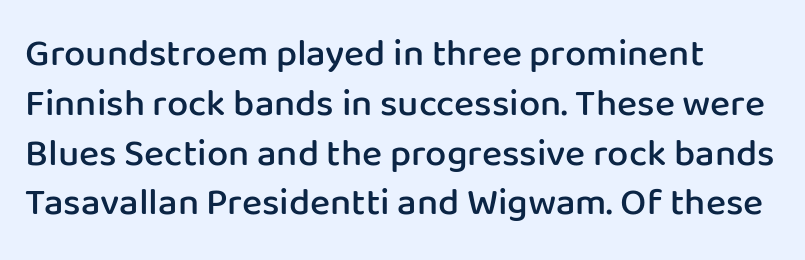
Q: Is the text bold? A: Semi-bold.
Q: Is the text italic (slanted)? A: No, it is upright.
Q: Is the typeface a serif or a sans-serif typeface? A: Sans-serif.
Q: Is the text underlined? A: No.
Q: How is the paragraph aligned? A: Left-aligned.
Q: Is the spacing between letters normal or unusually wide? A: Normal.
Q: Is the spacing between lines tight, normal or loose? A: Normal.
Q: Width (condensed, normal, or wide)? A: Normal.
Q: Stroke contrast? A: Low.
Q: x-height? A: Medium.
Q: Monospaced? A: No.
